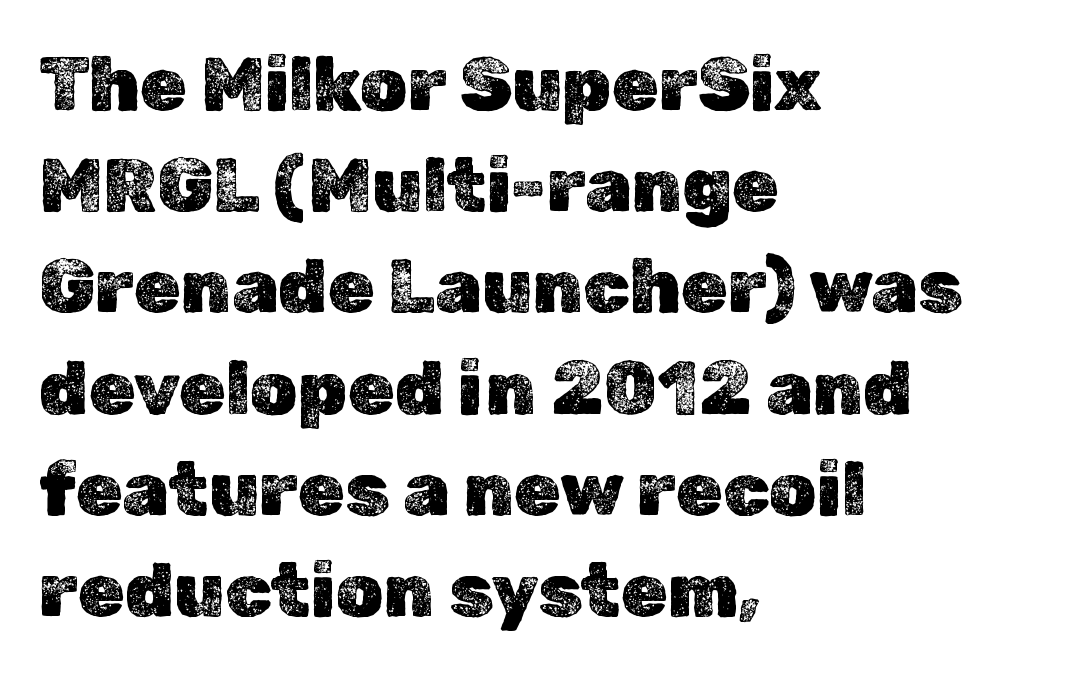
Q: Is the text italic (slanted)? A: No, it is upright.
Q: Is the text underlined? A: No.
Q: How is the paragraph aligned? A: Left-aligned.
Q: Is the spacing between letters normal or unusually wide? A: Normal.
Q: Is the spacing between lines tight, normal or loose? A: Normal.
Q: Width (condensed, normal, or wide)? A: Normal.
Q: x-height? A: Medium.
Q: Monospaced? A: No.
